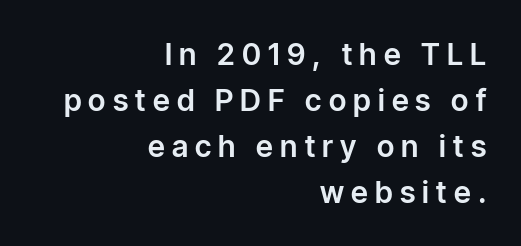
{"serif": "no", "italic": "no", "width": "normal", "stroke_contrast": "low", "x_height": "medium", "monospaced": "no", "underline": "no", "align": "right", "line_spacing": "normal", "line_spacing_ratio": 1.53, "letter_spacing": "wide", "letter_spacing_em": 0.24, "glyph_px": 30}
